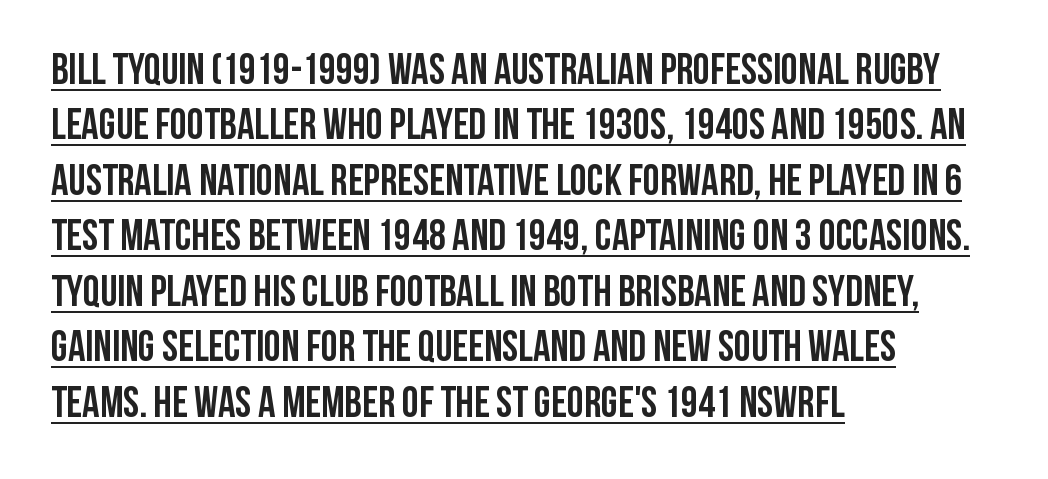
Does the weight exceed regular? Yes, all the way to bold. Proportional: the letters do not fall into vertical columns. These lines sit exactly where default settings would place them. Nope, no serifs anywhere on these letters.
